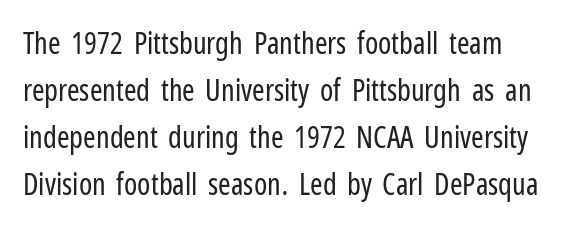
The image shows 30 px regular-weight, condensed sans-serif type, upright; set normal line spacing (1.57x), normal letter spacing, not underlined; low stroke contrast and a medium x-height.
